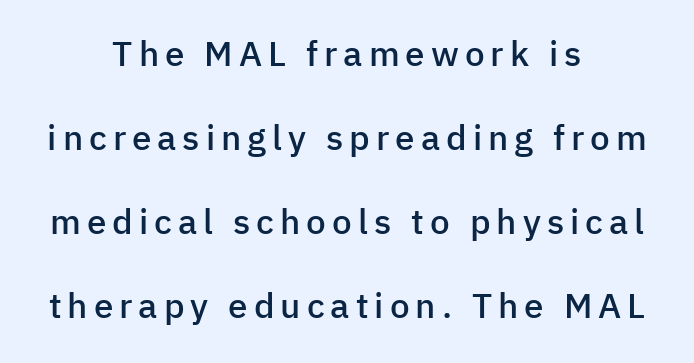
{"serif": "no", "italic": "no", "bold": "semi", "weight": "semibold", "width": "normal", "stroke_contrast": "low", "x_height": "medium", "monospaced": "no", "underline": "no", "align": "center", "line_spacing": "loose", "line_spacing_ratio": 2.4, "glyph_px": 35}
